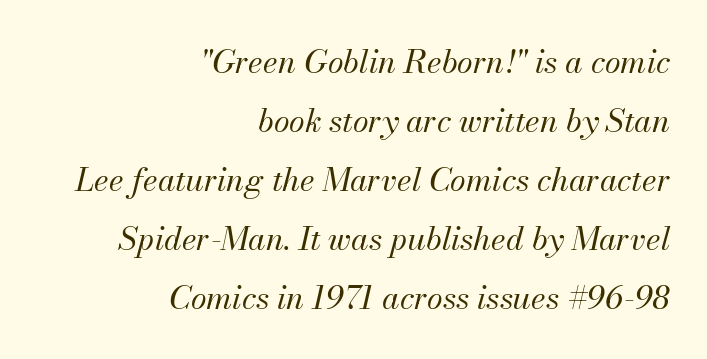
{"italic": "yes", "lean": "right", "slant_degrees": 13, "bold": "no", "weight": "regular", "width": "normal", "stroke_contrast": "medium", "x_height": "small", "monospaced": "no", "underline": "no", "align": "right", "line_spacing_ratio": 1.84, "letter_spacing": "normal", "letter_spacing_em": 0.0, "glyph_px": 32}
